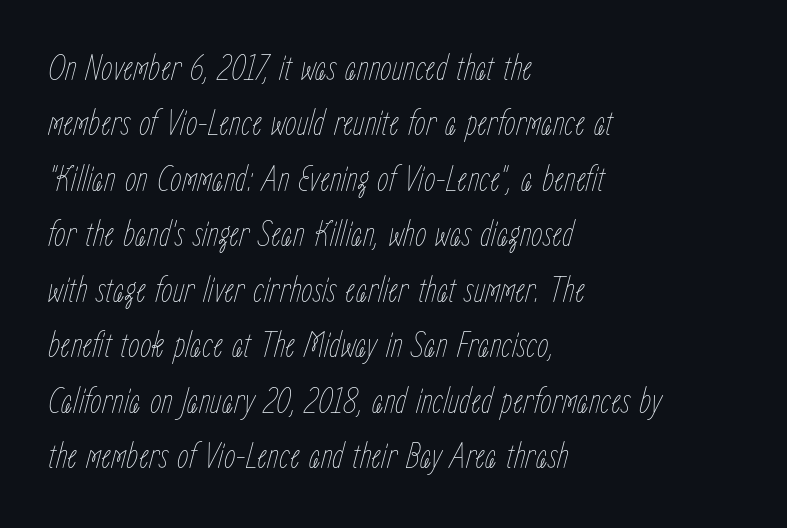
The specimen reads as italic at a glance. The passage is arranged the way most books set body copy — flush left. The space beneath each line is pristine and unruled. This block has exactly the height ordinary leading produces. Standard letterfit; no display-style spreading of the glyphs.
